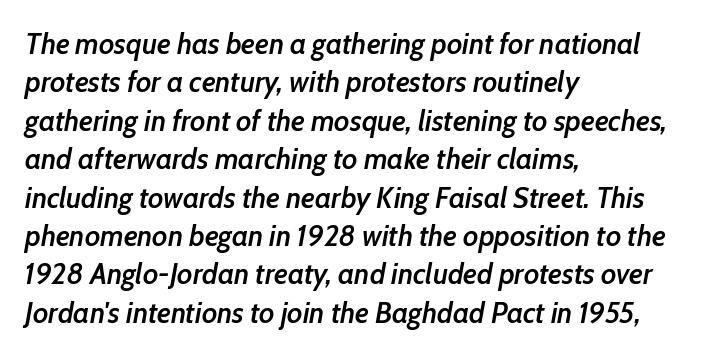
{"italic": "yes", "lean": "right", "slant_degrees": 10, "bold": "semi", "weight": "semibold", "width": "condensed", "stroke_contrast": "low", "x_height": "medium", "monospaced": "no", "underline": "no", "align": "left", "line_spacing": "normal", "line_spacing_ratio": 1.28, "letter_spacing": "normal", "letter_spacing_em": 0.0, "glyph_px": 30}
